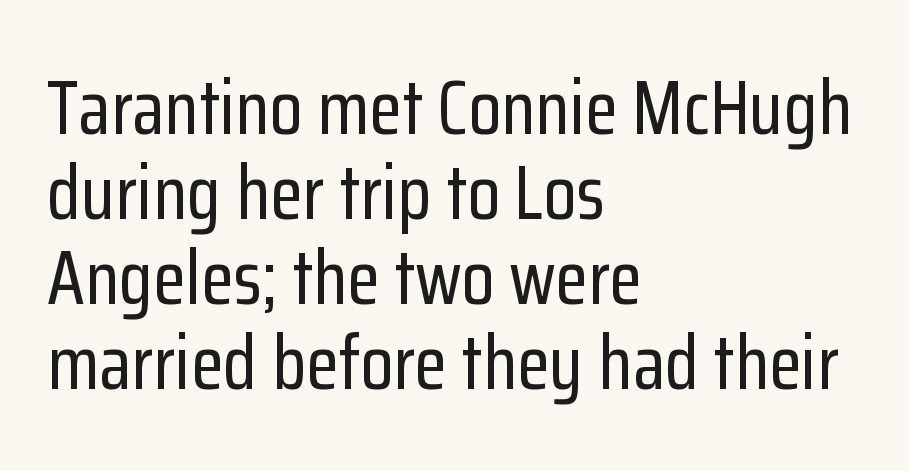
Q: Is the text italic (slanted)? A: No, it is upright.
Q: Is the typeface a serif or a sans-serif typeface? A: Sans-serif.
Q: Is the text underlined? A: No.
Q: How is the paragraph aligned? A: Left-aligned.
Q: Is the spacing between letters normal or unusually wide? A: Normal.
Q: Is the spacing between lines tight, normal or loose? A: Tight.
Q: Width (condensed, normal, or wide)? A: Condensed.
Q: Stroke contrast? A: Low.
Q: x-height? A: Medium.
Q: Monospaced? A: No.
